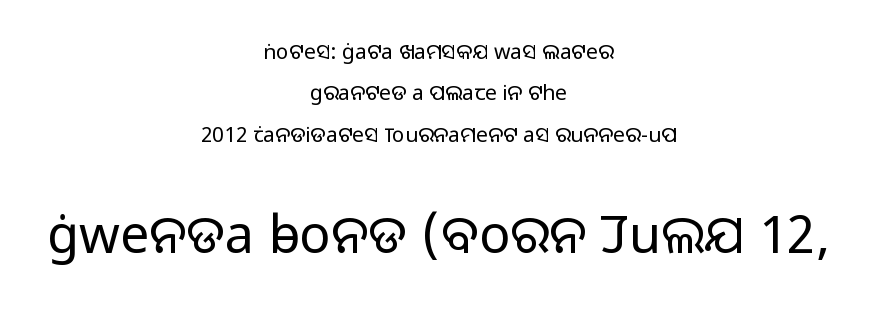
{"serif": "no", "italic": "no", "bold": "no", "weight": "light", "width": "normal", "stroke_contrast": "low", "x_height": "medium", "monospaced": "no", "underline": "no", "align": "center", "line_spacing": "loose", "line_spacing_ratio": 1.97, "letter_spacing": "normal", "letter_spacing_em": 0.0, "larger_block": "second", "size_ratio": 2.48, "glyph_px": 52}
